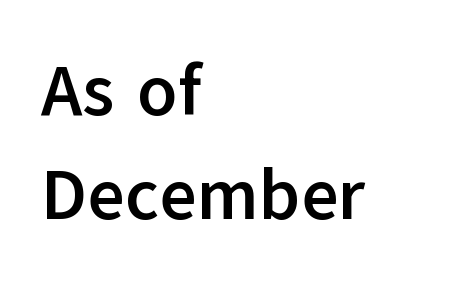
The image shows 72 px semibold sans-serif type, upright; set left-aligned, normal line spacing (1.44x), normal letter spacing, not underlined; low stroke contrast and a medium x-height.
